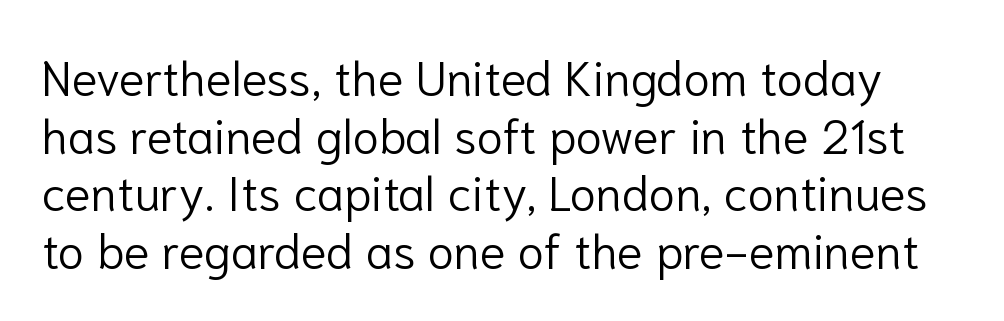
The image shows 48 px light sans-serif type, upright; set line spacing 1.2x, normal letter spacing, not underlined; low stroke contrast and a medium x-height.
